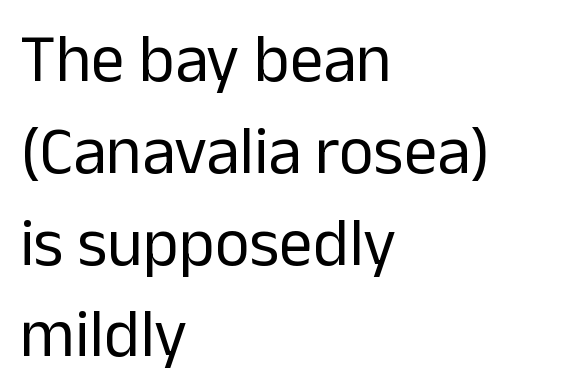
Here the designer chose a conventional face with non-uniform glyph widths. This rendering uses left alignment, leaving the right contour irregular. Stroke thickness stays within the range of a standard reading face or lighter. No extra tracking has been applied to these lines. In terms of letterform style, serifs are entirely absent. Vertically, the passage feels balanced, rows spaced as you'd expect.
